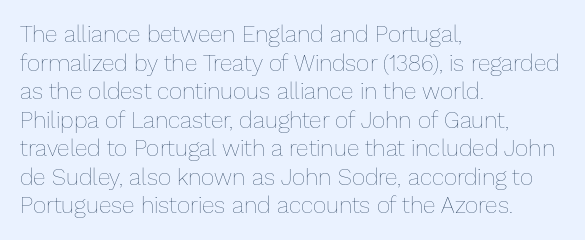
Q: Is the text bold? A: No.
Q: Is the text italic (slanted)? A: No, it is upright.
Q: Is the text underlined? A: No.
Q: How is the paragraph aligned? A: Left-aligned.
Q: Is the spacing between letters normal or unusually wide? A: Normal.
